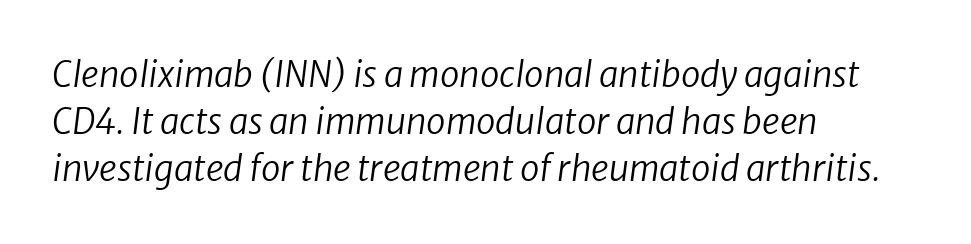
{"serif": "no", "bold": "no", "weight": "regular", "width": "normal", "stroke_contrast": "low", "x_height": "medium", "monospaced": "no", "underline": "no", "align": "left", "line_spacing": "normal", "line_spacing_ratio": 1.35, "letter_spacing": "normal", "letter_spacing_em": 0.0, "glyph_px": 35}
